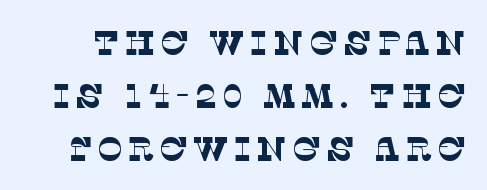
The image shows 34 px thin serif type; set normal line spacing (1.56x), not underlined; low stroke contrast and a large x-height.
